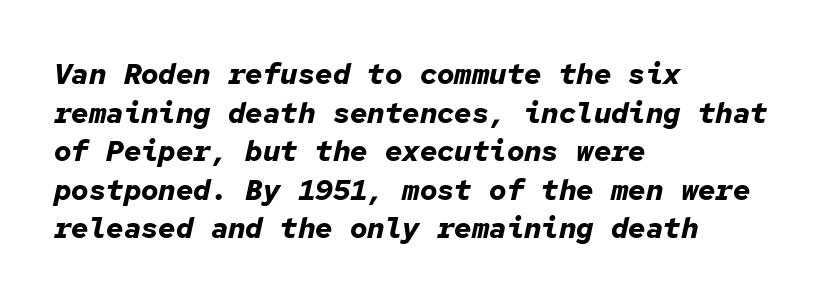
The image shows 29 px bold type, italic (leaning right), monospaced; set left-aligned, normal line spacing (1.33x), normal letter spacing, not underlined; low stroke contrast and a medium x-height.
